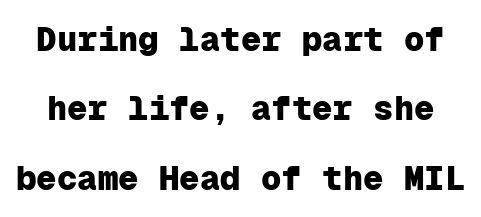
The image shows 34 px heavy sans-serif type, upright, monospaced; set loose line spacing (2.04x), normal letter spacing, not underlined; low stroke contrast and a medium x-height.
